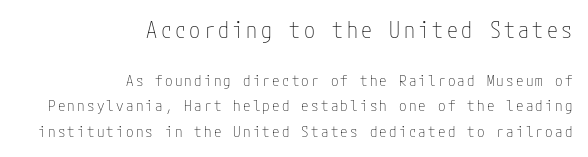
Is the stroke heavy? The answer is a plain regular-or-lighter. Baseline-to-baseline distance is the conventional proportion of letter height. Posture: upright roman. Note: larger setting up top, smaller setting below. A clean baseline with only descenders dipping below it.
